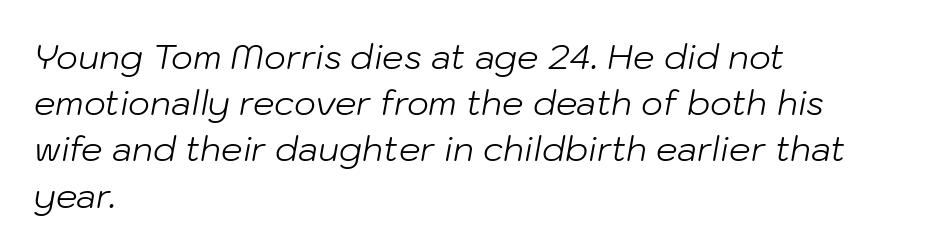
The image shows 34 px light type, italic (leaning right); set left-aligned, normal line spacing (1.36x), normal letter spacing, not underlined; low stroke contrast and a medium x-height.
